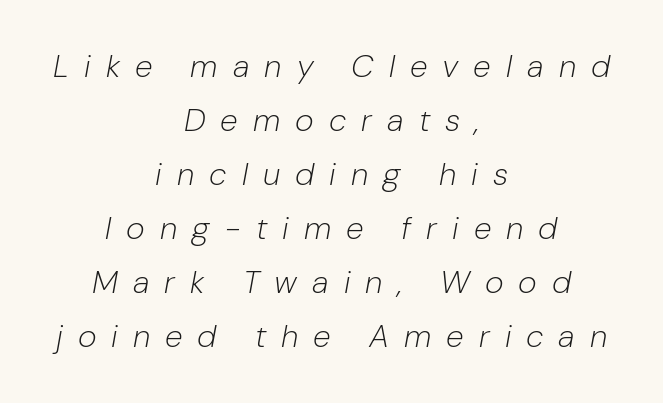
The image shows 32 px light type, italic (leaning right); set centered, normal line spacing (1.69x), unusually wide letter spacing (+0.47 em), not underlined; low stroke contrast and a medium x-height.
